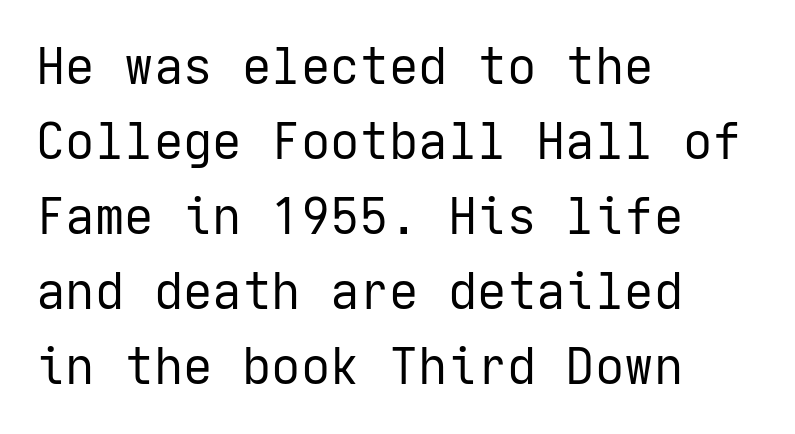
Has an underline been added? It has not. The designer left line spacing at the default. Inter-character spacing is left at the font's built-in metrics. When letters stand straight like this, we call the style roman or upright.
